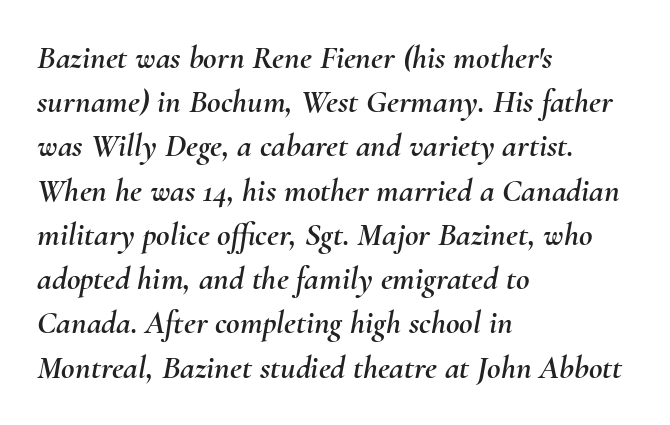
Q: Is the text italic (slanted)? A: Yes, it leans right by about 10 degrees.
Q: Is the text underlined? A: No.
Q: How is the paragraph aligned? A: Left-aligned.
Q: Is the spacing between letters normal or unusually wide? A: Normal.
Q: Is the spacing between lines tight, normal or loose? A: Normal.
Q: Width (condensed, normal, or wide)? A: Normal.
Q: Stroke contrast? A: Medium.
Q: x-height? A: Small.
Q: Monospaced? A: No.
